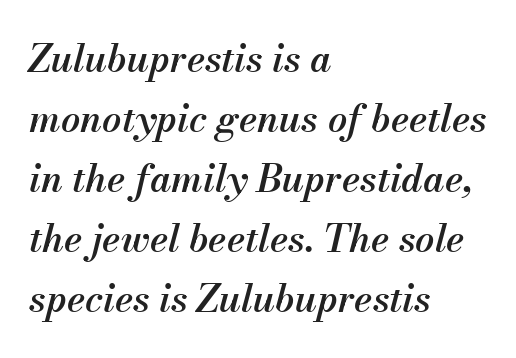
Q: Is the text bold? A: Semi-bold.
Q: Is the text italic (slanted)? A: Yes, it leans right by about 13 degrees.
Q: Is the text underlined? A: No.
Q: How is the paragraph aligned? A: Left-aligned.
Q: Is the spacing between letters normal or unusually wide? A: Normal.
Q: Is the spacing between lines tight, normal or loose? A: Normal.
Q: Width (condensed, normal, or wide)? A: Normal.
Q: Stroke contrast? A: Medium.
Q: x-height? A: Small.
Q: Monospaced? A: No.
